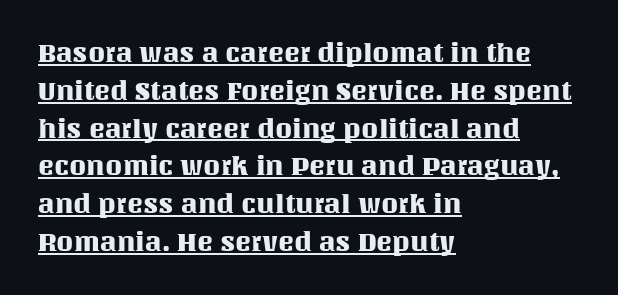
Q: Is the text italic (slanted)? A: No, it is upright.
Q: Is the text underlined? A: Yes.
Q: How is the paragraph aligned? A: Left-aligned.
Q: Is the spacing between letters normal or unusually wide? A: Normal.
Q: Is the spacing between lines tight, normal or loose? A: Normal.
